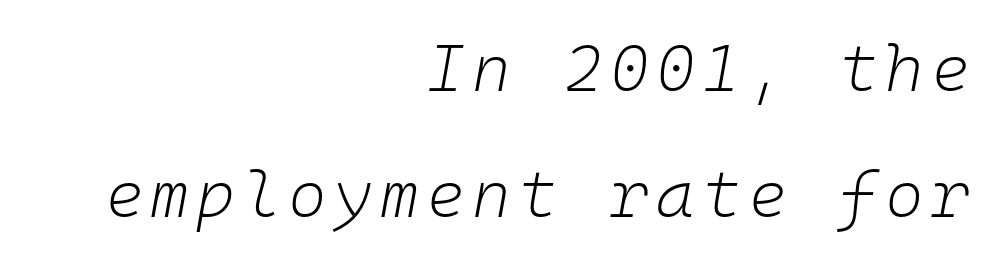
Q: Is the text bold? A: No.
Q: Is the text italic (slanted)? A: Yes, it leans right by about 10 degrees.
Q: Is the text underlined? A: No.
Q: How is the paragraph aligned? A: Right-aligned.
Q: Is the spacing between lines tight, normal or loose? A: Loose.
Q: Width (condensed, normal, or wide)? A: Normal.
Q: Stroke contrast? A: Low.
Q: x-height? A: Medium.
Q: Monospaced? A: Yes.
